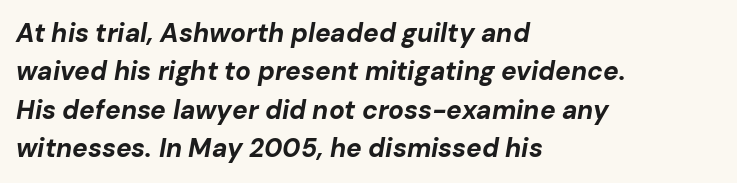
The image shows 26 px bold type, italic (leaning right); set left-aligned, normal line spacing (1.48x), normal letter spacing, not underlined.
